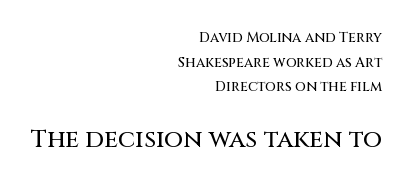
{"italic": "no", "underline": "no", "align": "right", "line_spacing_ratio": 1.76, "letter_spacing": "normal", "letter_spacing_em": 0.0, "larger_block": "second", "size_ratio": 1.79, "glyph_px": 25}
